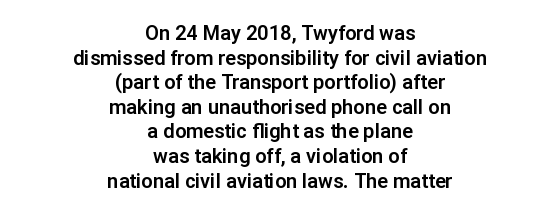
The image shows 20 px text type, upright; set centered, line spacing 1.23x, normal letter spacing, not underlined.
